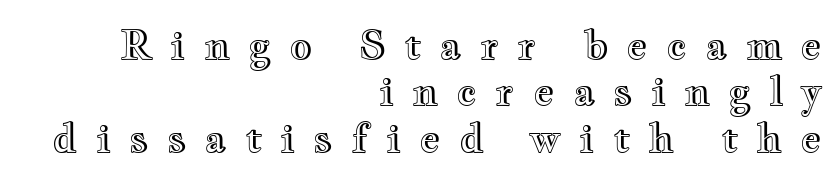
No word sits above an underline. This sample uses expanded letter spacing, leaving extra air between glyphs. Posture: straight, roman, zero tilt. Teacher's note: observe the even right margin — that is flush-right alignment. Character widths vary here, with narrow letters taking less room than wide ones.
